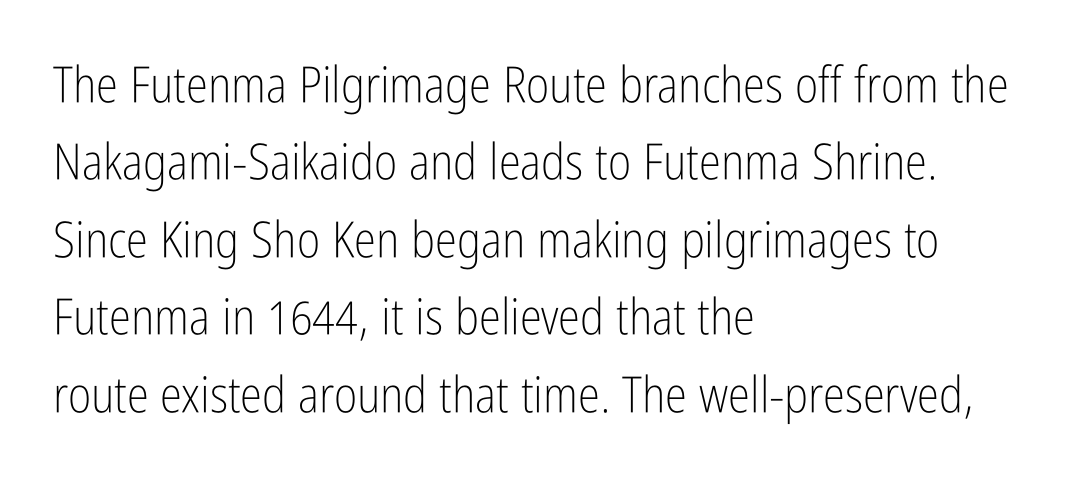
{"serif": "no", "italic": "no", "bold": "no", "weight": "light", "width": "condensed", "stroke_contrast": "low", "x_height": "medium", "monospaced": "no", "underline": "no", "align": "left", "line_spacing": "normal", "line_spacing_ratio": 1.55, "letter_spacing": "normal", "letter_spacing_em": 0.0, "glyph_px": 50}
